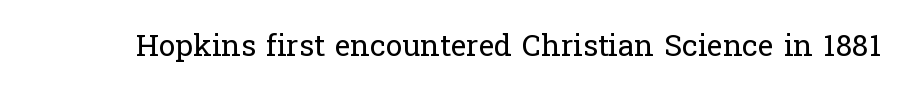
Q: Is the text bold? A: No.
Q: Is the text italic (slanted)? A: No, it is upright.
Q: Is the typeface a serif or a sans-serif typeface? A: Serif.
Q: Is the text underlined? A: No.
Q: Is the spacing between letters normal or unusually wide? A: Normal.
Q: Width (condensed, normal, or wide)? A: Normal.
Q: Stroke contrast? A: Low.
Q: x-height? A: Medium.
Q: Monospaced? A: No.
